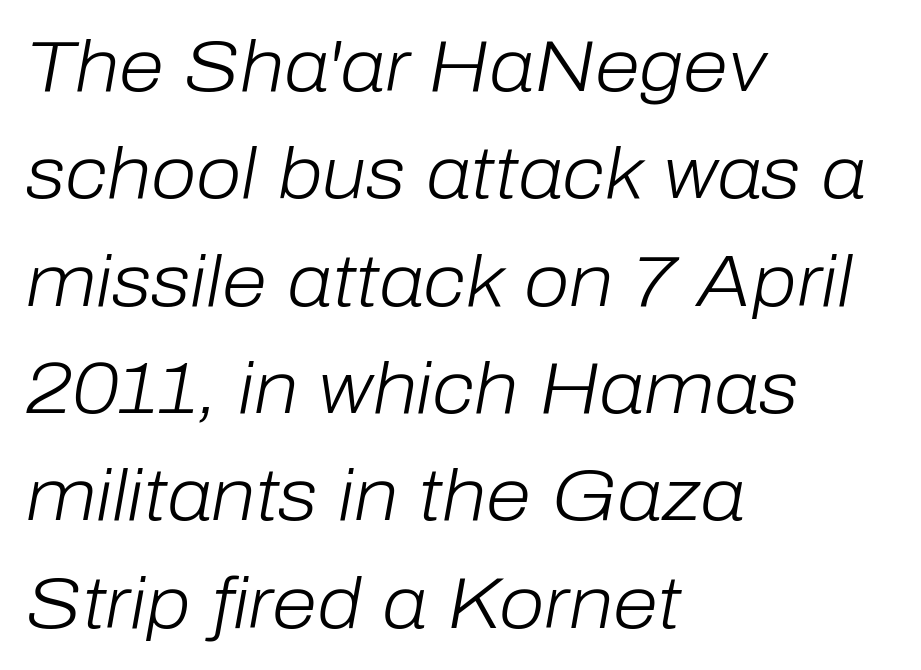
{"italic": "yes", "lean": "right", "slant_degrees": 10, "bold": "no", "weight": "light", "width": "normal", "stroke_contrast": "low", "x_height": "medium", "monospaced": "no", "underline": "no", "align": "left", "line_spacing": "normal", "line_spacing_ratio": 1.47, "letter_spacing": "normal", "letter_spacing_em": 0.0, "glyph_px": 73}
